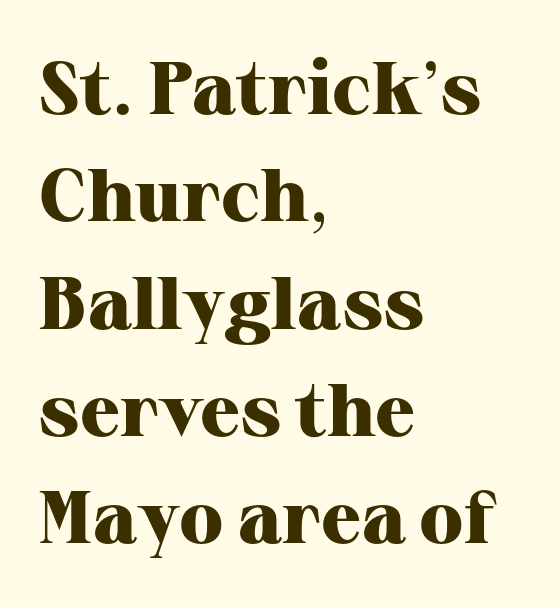
{"serif": "yes", "italic": "no", "bold": "yes", "weight": "heavy", "width": "normal", "stroke_contrast": "high", "x_height": "medium", "monospaced": "no", "underline": "no", "align": "left", "line_spacing": "normal", "line_spacing_ratio": 1.45, "letter_spacing": "normal", "letter_spacing_em": 0.0, "glyph_px": 74}
